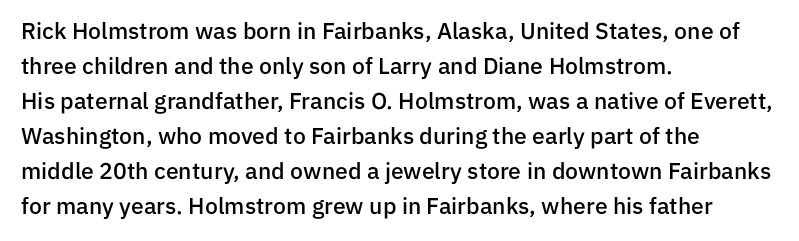
Teacher's note: observe the even left margin — that is flush-left alignment. The letters stand upright; this is a roman face. The string is rendered with underlining switched off. A somewhat darkened texture: the type is semibold rather than bold.
